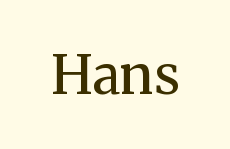
The image shows 54 px regular-weight serif type, upright; set normal letter spacing, not underlined; medium stroke contrast and a medium x-height.
